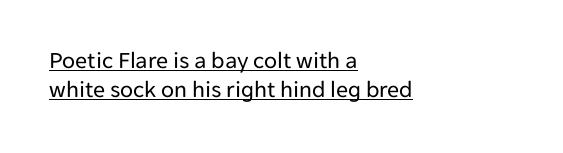
The image shows 24 px text type, upright; set left-aligned, line spacing 1.21x, normal letter spacing, underlined.
